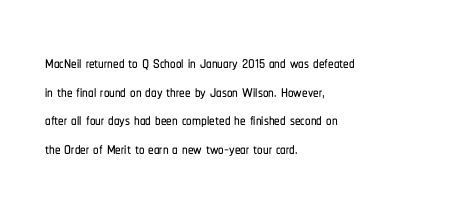
{"italic": "no", "underline": "no", "align": "left", "line_spacing": "normal", "line_spacing_ratio": 1.3, "letter_spacing": "normal", "letter_spacing_em": 0.0, "glyph_px": 22}
